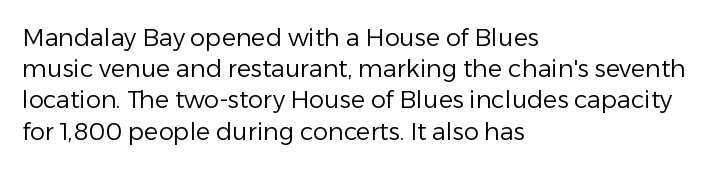
The ragged edge is on the right, which tells us the setting is flush left. The passage shown is not underscored anywhere. These lines were composed using upright roman letters. This sample uses plain, unmodified letter spacing. Reading down the column, the eye jumps a familiar distance to each next line.
